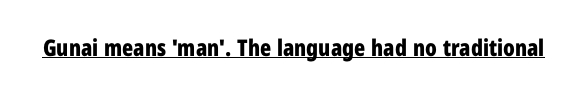
Q: Is the text bold? A: Yes.
Q: Is the text italic (slanted)? A: No, it is upright.
Q: Is the text underlined? A: Yes.
Q: Is the spacing between letters normal or unusually wide? A: Normal.
